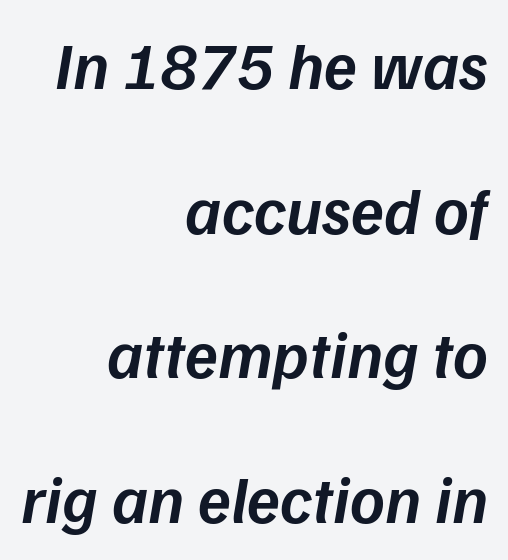
The image shows 67 px semibold type, italic (leaning right); set right-aligned, loose line spacing (2.16x), normal letter spacing, not underlined; low stroke contrast and a medium x-height.
